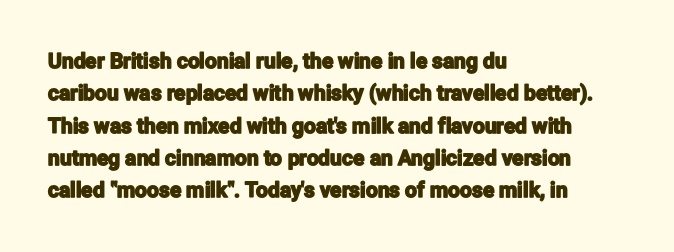
Glyph-to-glyph distance matches everyday printed text. Upright lettering throughout. Notice how descenders clear the ascenders below comfortably — that's standard leading. The strip under each line holds only bare page. Layout note: lines flush left.
